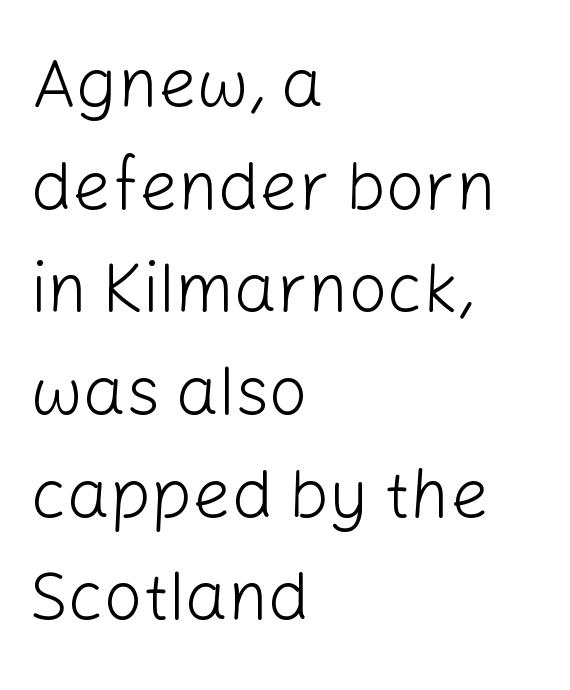
Q: Is the text bold? A: No.
Q: Is the text italic (slanted)? A: No, it is upright.
Q: Is the typeface a serif or a sans-serif typeface? A: Sans-serif.
Q: Is the text underlined? A: No.
Q: How is the paragraph aligned? A: Left-aligned.
Q: Is the spacing between letters normal or unusually wide? A: Normal.
Q: Is the spacing between lines tight, normal or loose? A: Normal.
Q: Width (condensed, normal, or wide)? A: Normal.
Q: Stroke contrast? A: Low.
Q: x-height? A: Medium.
Q: Monospaced? A: No.
